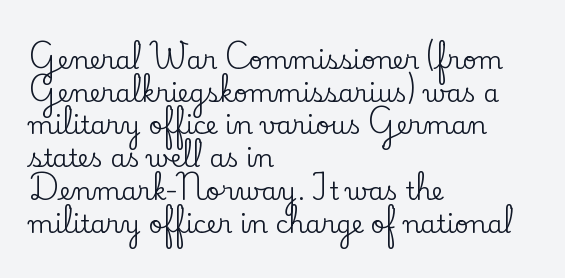
Q: Is the text italic (slanted)? A: No, it is upright.
Q: Is the text underlined? A: No.
Q: How is the paragraph aligned? A: Left-aligned.
Q: Is the spacing between letters normal or unusually wide? A: Normal.
Q: Is the spacing between lines tight, normal or loose? A: Normal.
